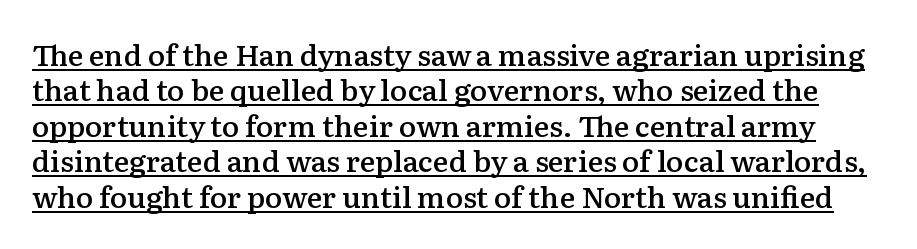
Q: Is the text bold? A: Semi-bold.
Q: Is the text italic (slanted)? A: No, it is upright.
Q: Is the typeface a serif or a sans-serif typeface? A: Serif.
Q: Is the text underlined? A: Yes.
Q: Is the spacing between letters normal or unusually wide? A: Normal.
Q: Width (condensed, normal, or wide)? A: Normal.
Q: Stroke contrast? A: Medium.
Q: x-height? A: Medium.
Q: Monospaced? A: No.
